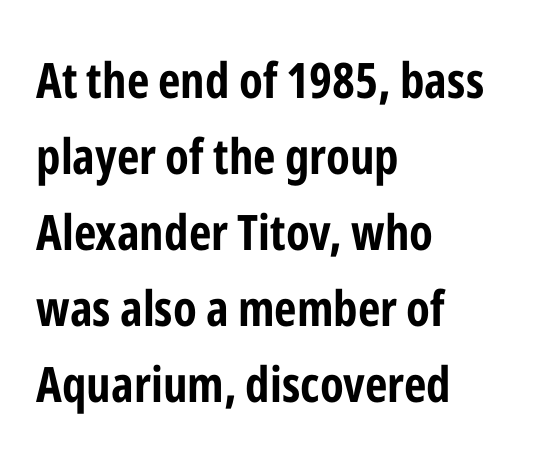
Q: Is the text bold? A: Yes.
Q: Is the text italic (slanted)? A: No, it is upright.
Q: Is the typeface a serif or a sans-serif typeface? A: Sans-serif.
Q: Is the text underlined? A: No.
Q: How is the paragraph aligned? A: Left-aligned.
Q: Is the spacing between letters normal or unusually wide? A: Normal.
Q: Is the spacing between lines tight, normal or loose? A: Normal.
Q: Width (condensed, normal, or wide)? A: Condensed.
Q: Stroke contrast? A: Low.
Q: x-height? A: Medium.
Q: Monospaced? A: No.
